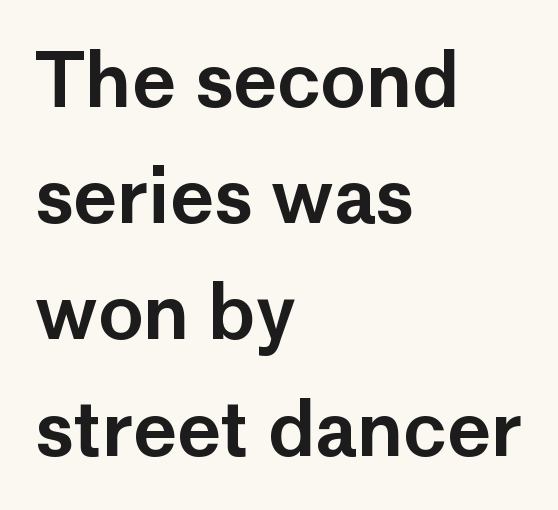
What kind of face is this? One without serifs — a sans. The typesetter chose a ragged-right arrangement here. No word sits above an underline. Spacing between characters is what you'd get straight out of the box. Honestly, the row spacing looks completely unremarkable. The passage shown is typed in a proportional face where columns would drift.
